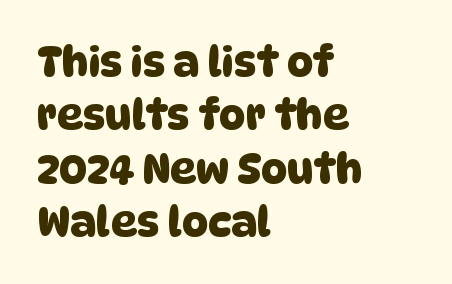
{"serif": "no", "width": "normal", "stroke_contrast": "low", "x_height": "large", "monospaced": "no", "underline": "no", "align": "left", "line_spacing": "normal", "line_spacing_ratio": 1.3, "letter_spacing": "normal", "letter_spacing_em": 0.0, "glyph_px": 41}
